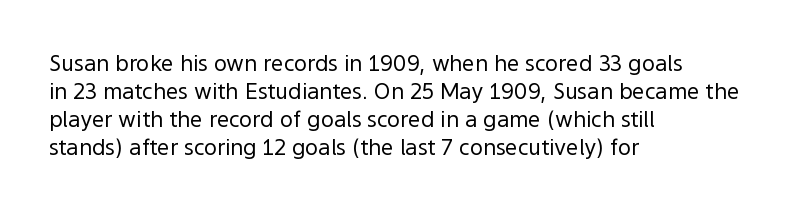
The image shows 22 px text type, upright; set left-aligned, normal line spacing (1.27x), normal letter spacing, not underlined.
